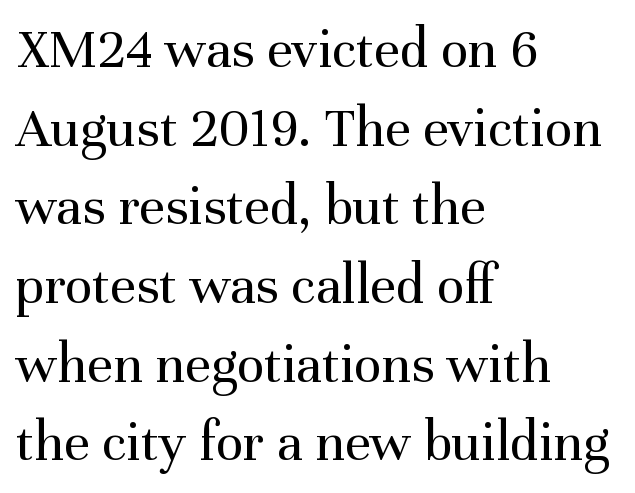
Q: Is the text bold? A: No.
Q: Is the text italic (slanted)? A: No, it is upright.
Q: Is the typeface a serif or a sans-serif typeface? A: Serif.
Q: Is the text underlined? A: No.
Q: How is the paragraph aligned? A: Left-aligned.
Q: Is the spacing between letters normal or unusually wide? A: Normal.
Q: Is the spacing between lines tight, normal or loose? A: Normal.
Q: Width (condensed, normal, or wide)? A: Normal.
Q: Stroke contrast? A: Medium.
Q: x-height? A: Medium.
Q: Monospaced? A: No.
